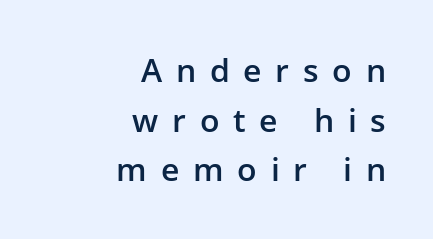
{"serif": "no", "italic": "no", "bold": "semi", "weight": "semibold", "width": "normal", "stroke_contrast": "low", "x_height": "medium", "monospaced": "no", "underline": "no", "align": "right", "line_spacing": "normal", "line_spacing_ratio": 1.55, "letter_spacing": "wide", "letter_spacing_em": 0.43, "glyph_px": 32}
